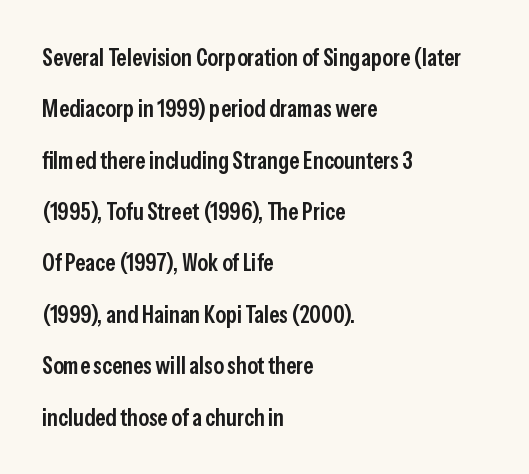
Rendered with straight, roman letterforms. A clean baseline with only descenders dipping below it. Tracking here is standard; glyphs follow each other at the usual distance. Alignment: flush left. Vertically, the passage feels expansive, rows floating well apart.
